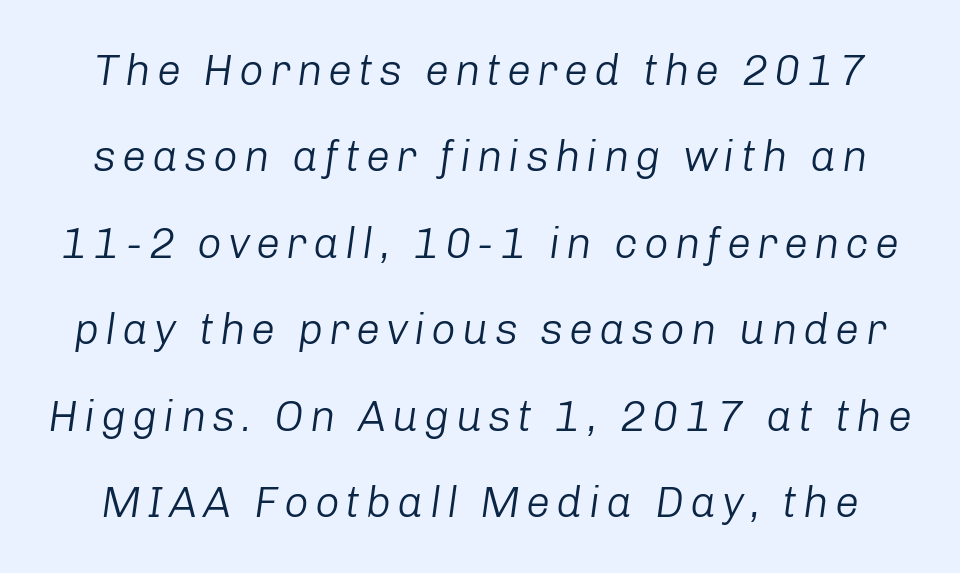
Q: Is the text bold? A: No.
Q: Is the text italic (slanted)? A: Yes, it leans right by about 8 degrees.
Q: Is the text underlined? A: No.
Q: Is the spacing between lines tight, normal or loose? A: Loose.
Q: Width (condensed, normal, or wide)? A: Normal.
Q: Stroke contrast? A: Low.
Q: x-height? A: Medium.
Q: Monospaced? A: No.
